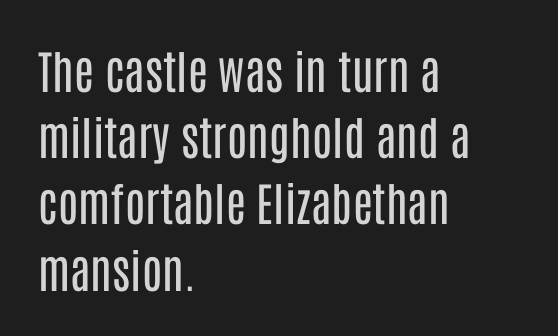
The image shows 46 px regular-weight, condensed sans-serif type, upright; set left-aligned, normal line spacing (1.44x), normal letter spacing, not underlined; low stroke contrast and a large x-height.
